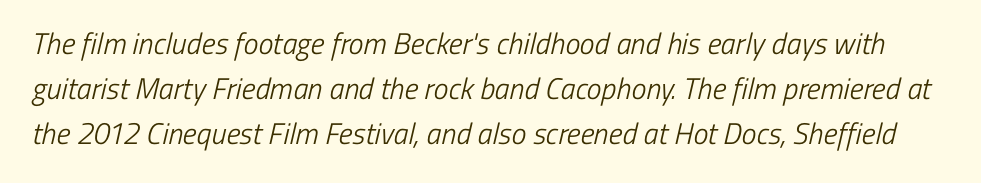
{"serif": "no", "bold": "no", "weight": "light", "width": "condensed", "stroke_contrast": "low", "x_height": "medium", "monospaced": "no", "underline": "no", "line_spacing": "normal", "line_spacing_ratio": 1.5, "letter_spacing": "normal", "letter_spacing_em": 0.0, "glyph_px": 30}
